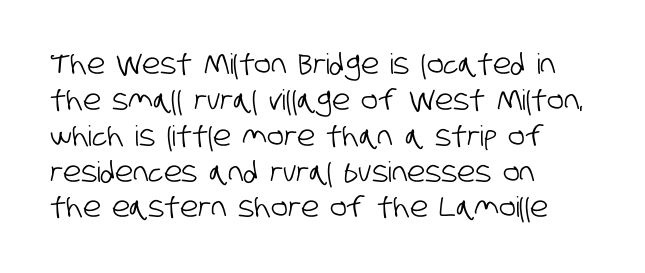
The space directly below the letters is spotless. Interline gaps are of average width in this sample. The lines in this sample share a left origin and differ only in where they stop. The glyphs in this specimen are sans serif. Do the characters align in a grid? No, the font is proportional.
